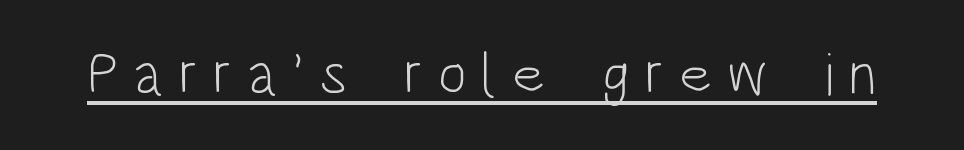
The image shows 60 px light, condensed sans-serif type, upright; set unusually wide letter spacing (+0.25 em), underlined; low stroke contrast and a large x-height.
